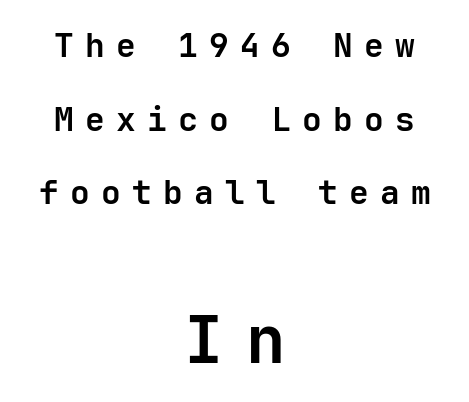
The image shows 66 px semibold sans-serif type, upright; set centered, loose line spacing (2.23x), unusually wide letter spacing (+0.34 em), not underlined; the second (bottom) block is 2.0x larger; low stroke contrast and a medium x-height.
